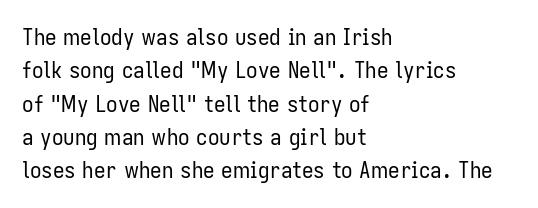
The image shows 23 px text type, upright; set left-aligned, normal line spacing (1.45x), normal letter spacing, not underlined.
